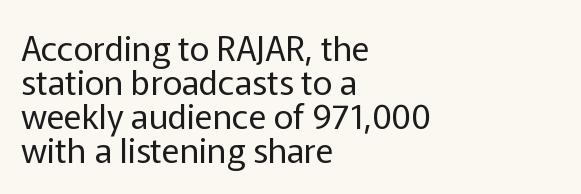
{"serif": "no", "italic": "no", "bold": "no", "weight": "regular", "width": "normal", "stroke_contrast": "low", "x_height": "medium", "monospaced": "no", "underline": "no", "align": "left", "line_spacing": "tight", "line_spacing_ratio": 1.0, "letter_spacing": "normal", "letter_spacing_em": 0.0, "glyph_px": 34}
